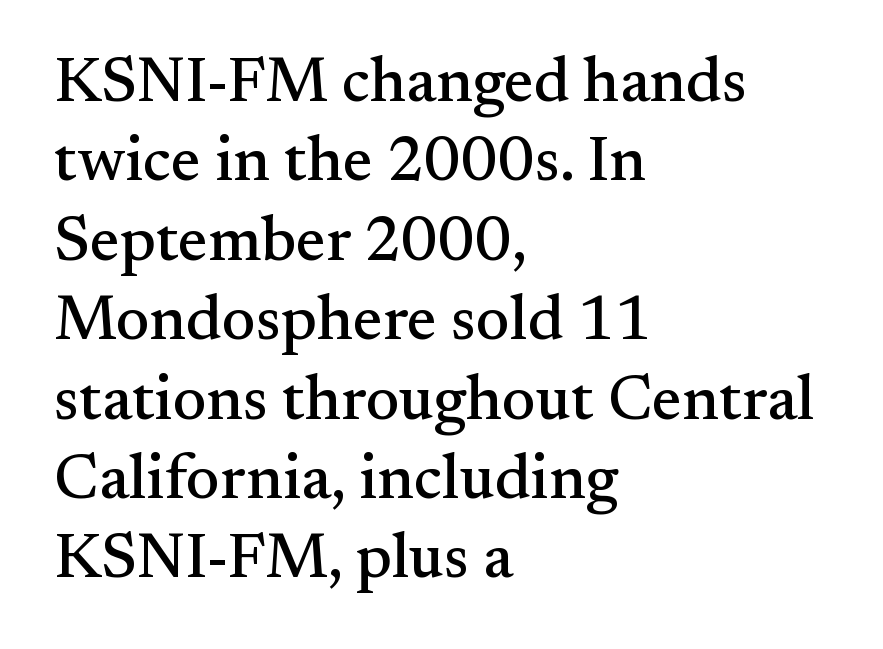
Q: Is the text italic (slanted)? A: No, it is upright.
Q: Is the typeface a serif or a sans-serif typeface? A: Serif.
Q: Is the text underlined? A: No.
Q: How is the paragraph aligned? A: Left-aligned.
Q: Is the spacing between letters normal or unusually wide? A: Normal.
Q: Is the spacing between lines tight, normal or loose? A: Normal.
Q: Width (condensed, normal, or wide)? A: Normal.
Q: Stroke contrast? A: Medium.
Q: x-height? A: Small.
Q: Monospaced? A: No.
